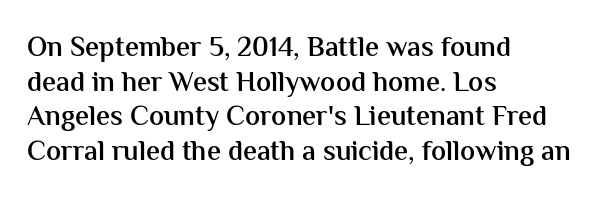
Q: Is the text bold? A: Semi-bold.
Q: Is the text italic (slanted)? A: No, it is upright.
Q: Is the typeface a serif or a sans-serif typeface? A: Sans-serif.
Q: Is the text underlined? A: No.
Q: How is the paragraph aligned? A: Left-aligned.
Q: Is the spacing between letters normal or unusually wide? A: Normal.
Q: Width (condensed, normal, or wide)? A: Normal.
Q: Stroke contrast? A: Medium.
Q: x-height? A: Medium.
Q: Monospaced? A: No.
